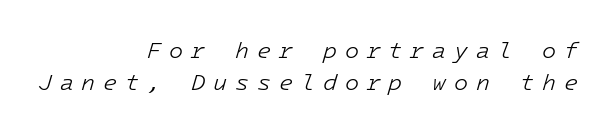
Each row of text sits above clean, open space. Caption: expanded tracking, letters set apart. Normally led — the rows are evenly, conventionally spaced. A student would call this right alignment; a typographer would say flush right, rag left. Compared with ordinary roman type, these characters are visibly tilted.
